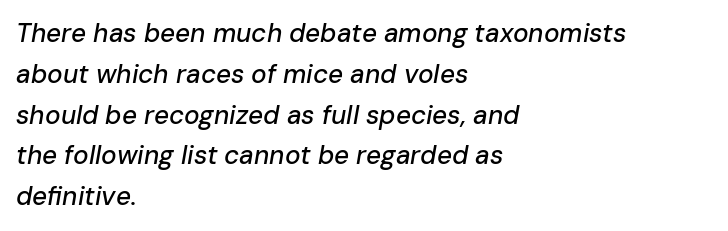
The paragraph has a hard left edge and a soft right edge. Vertical spacing — default. The glyphs look as if they've been sheared to an angle. Short note: letters normally spaced.
